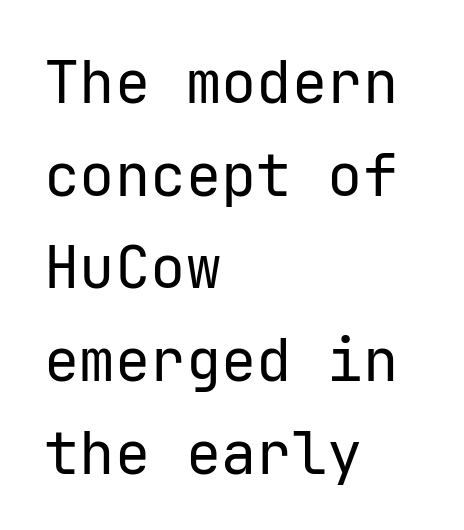
{"serif": "no", "italic": "no", "bold": "no", "weight": "regular", "width": "normal", "stroke_contrast": "low", "x_height": "medium", "monospaced": "yes", "underline": "no", "align": "left", "line_spacing": "normal", "line_spacing_ratio": 1.57, "letter_spacing": "normal", "letter_spacing_em": 0.0, "glyph_px": 59}
